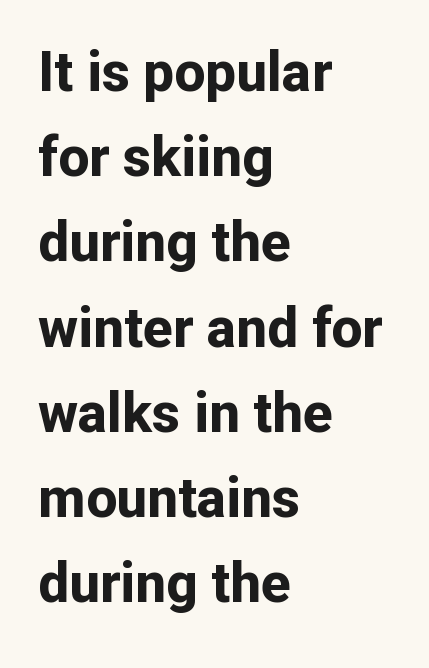
Character widths vary here, with narrow letters taking less room than wide ones. Designer's note — italics off, roman on. The foot of each line stays bare and open. Are there feet on the stems? There aren't — it's a sans. Each word holds together tightly as a unit, with standard inter-letter gaps.
